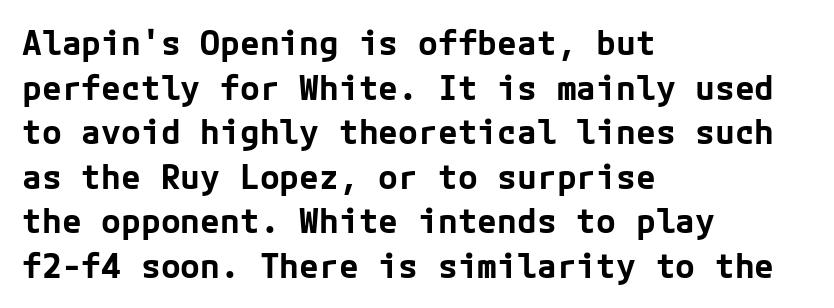
{"serif": "no", "italic": "no", "bold": "yes", "weight": "bold", "width": "normal", "stroke_contrast": "low", "x_height": "medium", "underline": "no", "align": "left", "line_spacing": "normal", "line_spacing_ratio": 1.35, "letter_spacing": "normal", "letter_spacing_em": 0.0, "glyph_px": 33}
